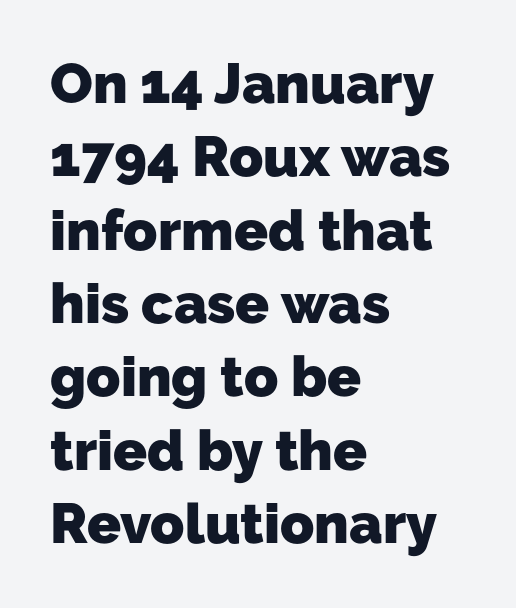
The image shows 56 px heavy sans-serif type; set left-aligned, normal line spacing (1.31x), normal letter spacing, not underlined; low stroke contrast and a medium x-height.
